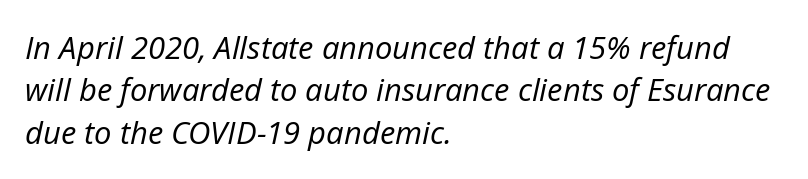
An italicized treatment has been applied to the whole sample. Does the leading feel generous? No, just average. A typesetter would call this proportional, since set widths differ per character. This rendering uses left alignment, leaving the right contour irregular. Standard letterfit; no display-style spreading of the glyphs.
